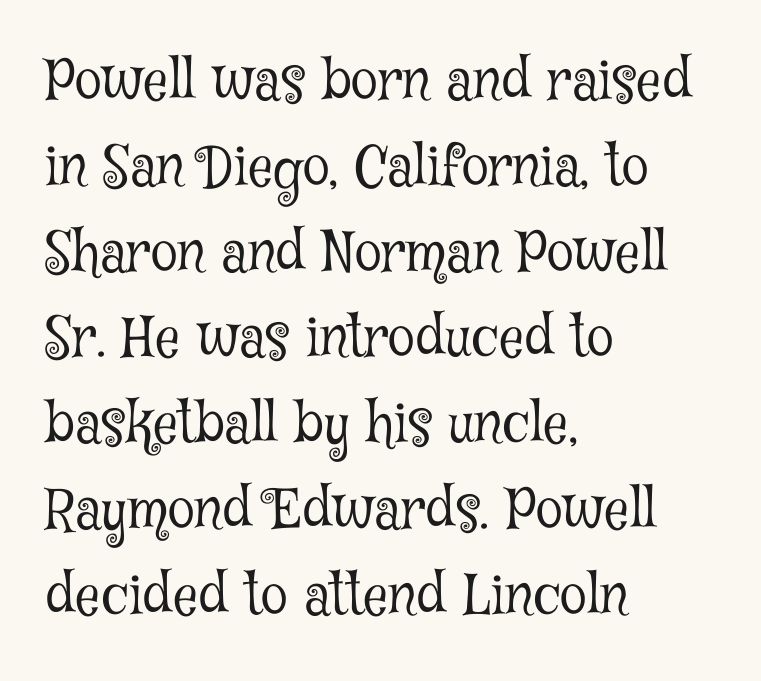
Is the stroke heavy? The answer is a plain regular-or-lighter. Layout note: lines flush left. Here the designer chose a conventional face with non-uniform glyph widths. Notice how the stems are strictly vertical — no italics here. The passage shown is not underscored anywhere.
